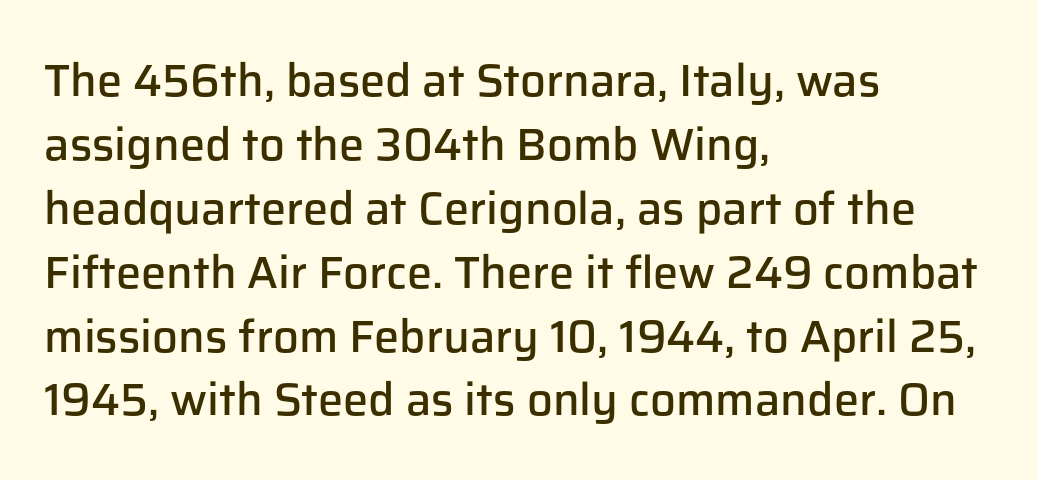
{"serif": "no", "italic": "no", "bold": "semi", "weight": "semibold", "width": "normal", "stroke_contrast": "low", "x_height": "medium", "monospaced": "no", "underline": "no", "align": "left", "line_spacing": "normal", "line_spacing_ratio": 1.42, "letter_spacing": "normal", "letter_spacing_em": 0.0, "glyph_px": 45}
